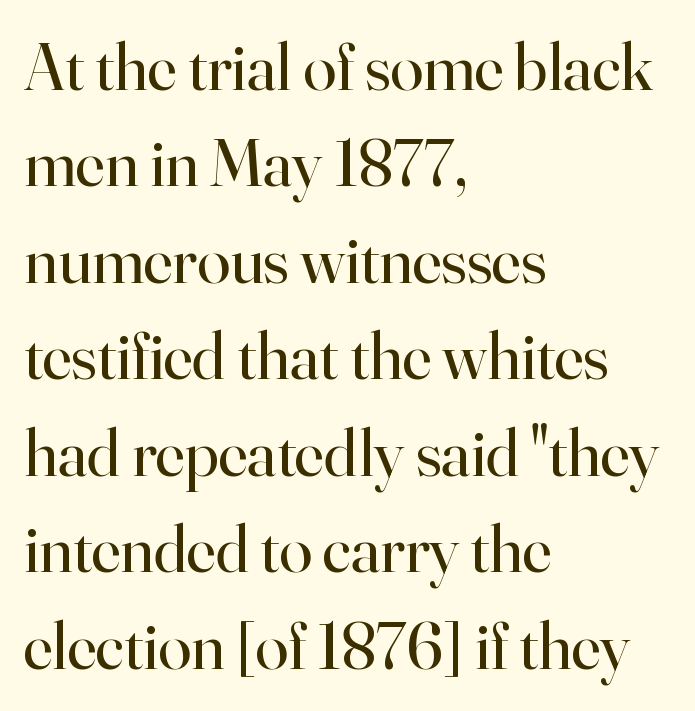
Q: Is the text bold? A: No.
Q: Is the text italic (slanted)? A: No, it is upright.
Q: Is the typeface a serif or a sans-serif typeface? A: Serif.
Q: Is the text underlined? A: No.
Q: How is the paragraph aligned? A: Left-aligned.
Q: Is the spacing between letters normal or unusually wide? A: Normal.
Q: Is the spacing between lines tight, normal or loose? A: Normal.
Q: Width (condensed, normal, or wide)? A: Normal.
Q: Stroke contrast? A: High.
Q: x-height? A: Small.
Q: Monospaced? A: No.
